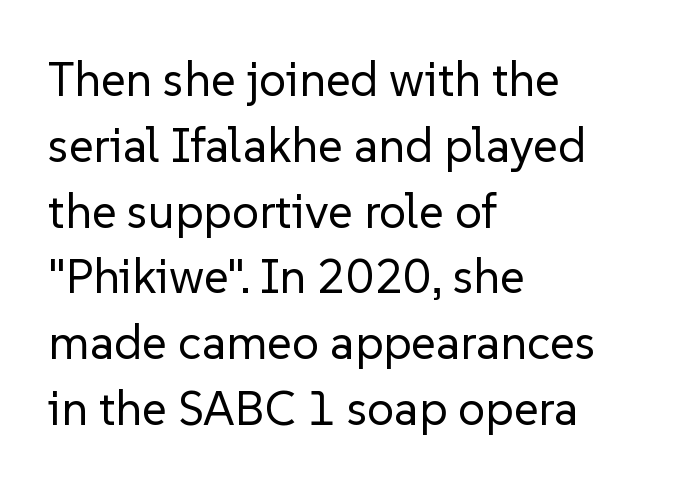
Only glyphs here, with clear space below each row. Proportional: the letters do not fall into vertical columns. Compared with a typical body face, this is equally light or lighter still. Casual observation: everything's shoved over to the left. Notice how the stems are strictly vertical — no italics here. Is this a sans? Yes — the strokes have no serifs.
